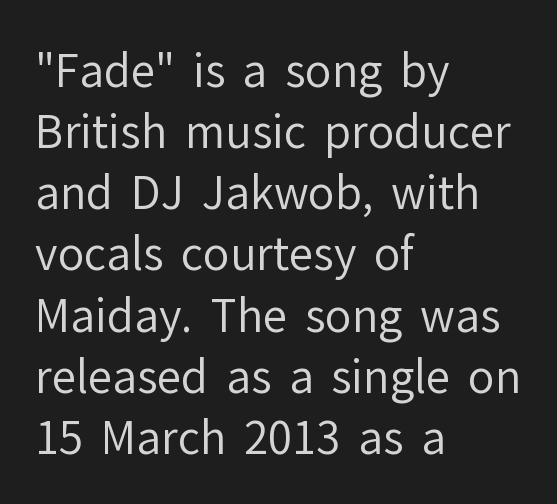
Q: Is the text bold? A: No.
Q: Is the text italic (slanted)? A: No, it is upright.
Q: Is the typeface a serif or a sans-serif typeface? A: Sans-serif.
Q: Is the text underlined? A: No.
Q: How is the paragraph aligned? A: Left-aligned.
Q: Is the spacing between letters normal or unusually wide? A: Normal.
Q: Is the spacing between lines tight, normal or loose? A: Normal.
Q: Width (condensed, normal, or wide)? A: Normal.
Q: Stroke contrast? A: Low.
Q: x-height? A: Medium.
Q: Monospaced? A: No.
